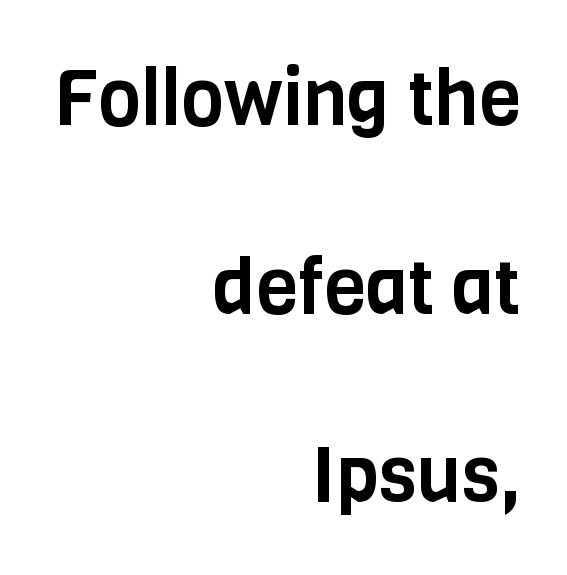
What kind of face is this? One without serifs — a sans. You could call the tracking neutral — neither tight nor loose. Varying glyph widths throughout — classic text-font behaviour. The lines in this sample share a right terminus and differ only in where they begin. Only glyphs here, with clear space below each row. The letters stand upright; this is a roman face.
